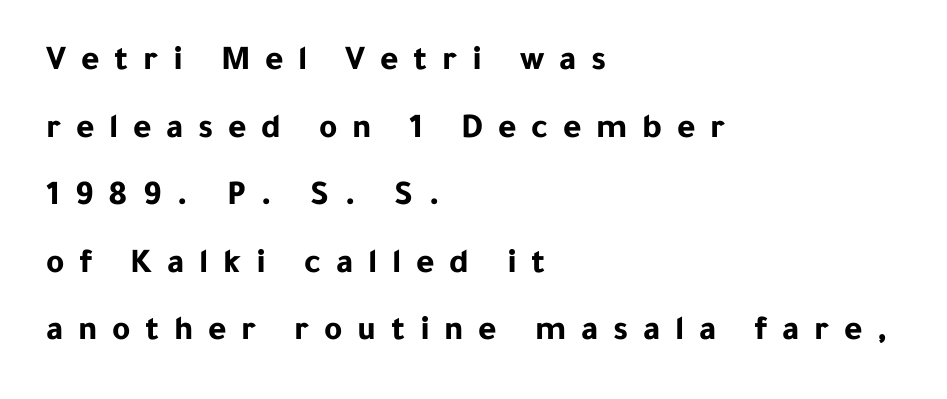
{"serif": "no", "italic": "no", "bold": "yes", "weight": "bold", "width": "normal", "stroke_contrast": "low", "x_height": "medium", "monospaced": "no", "underline": "no", "align": "left", "line_spacing": "loose", "line_spacing_ratio": 1.93, "letter_spacing": "wide", "letter_spacing_em": 0.42, "glyph_px": 35}
